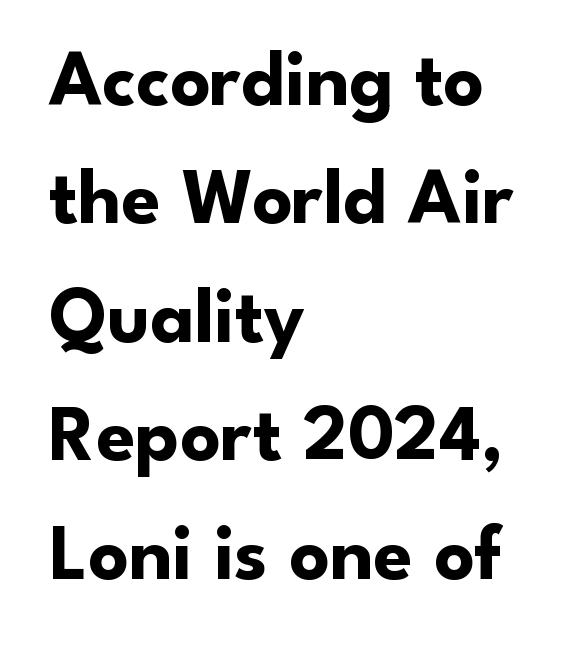
The image shows 79 px bold sans-serif type, upright; set left-aligned, normal line spacing (1.5x), normal letter spacing, not underlined; low stroke contrast and a small x-height.
